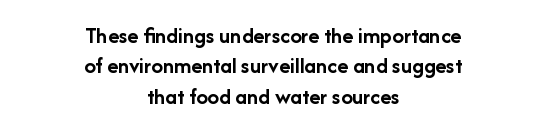
The image shows 23 px bold type, upright; set centered, normal line spacing (1.32x), normal letter spacing, not underlined.
